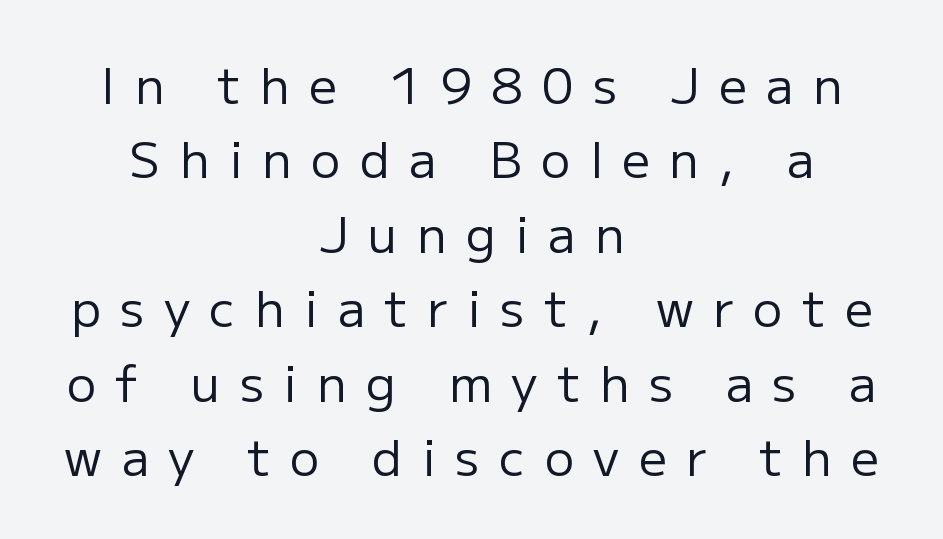
Baseline-to-baseline distance is the conventional proportion of letter height. The lettering stays uniformly vertical, giving the passage a roman look. Font category for this specimen: sans-serif. Check under the words: just untouched page. The letterforms sit at book weight or below. The passage is arranged like a title page — every line centered.
